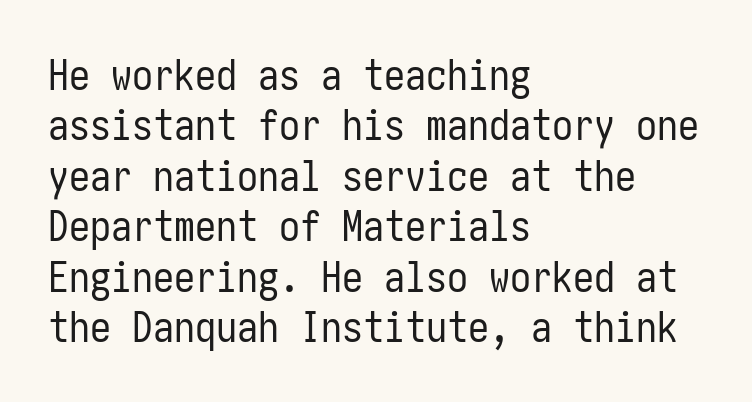
The image shows 42 px regular-weight, condensed sans-serif type, upright; set left-aligned, line spacing 1.2x, normal letter spacing, not underlined; low stroke contrast and a medium x-height.
